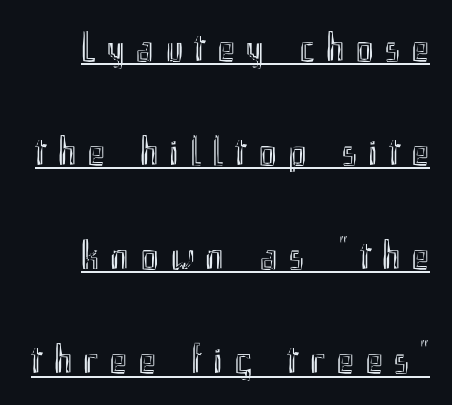
You can tell it's not italic because the verticals are truly vertical. There is plenty of visible air inserted between adjacent glyphs. Each line of the rendering has a horizontal stroke beneath the glyphs. This sample has the flowing, uneven cadence of proportional lettering.
